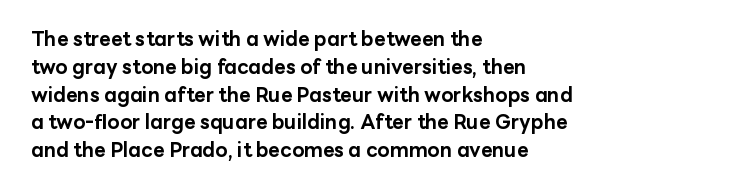
{"italic": "no", "bold": "yes", "underline": "no", "align": "left", "line_spacing": "normal", "line_spacing_ratio": 1.39, "letter_spacing": "normal", "letter_spacing_em": 0.0, "glyph_px": 20}
